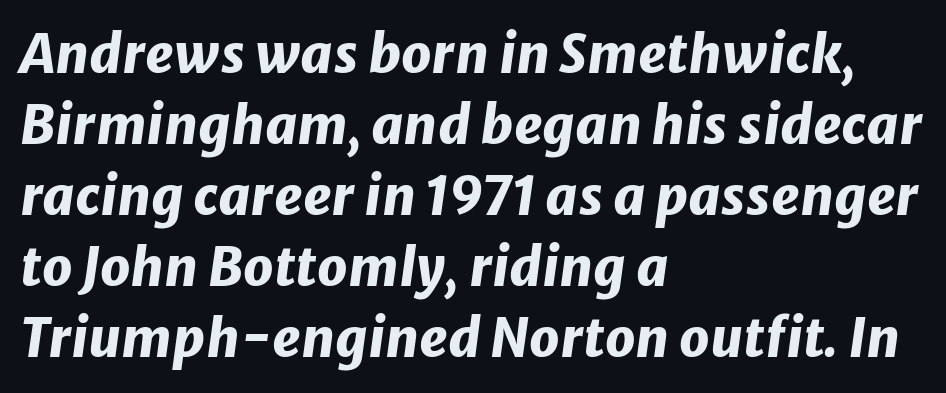
Q: Is the text bold? A: Yes.
Q: Is the text italic (slanted)? A: Yes, it leans right by about 8 degrees.
Q: Is the text underlined? A: No.
Q: How is the paragraph aligned? A: Left-aligned.
Q: Is the spacing between letters normal or unusually wide? A: Normal.
Q: Is the spacing between lines tight, normal or loose? A: Normal.
Q: Width (condensed, normal, or wide)? A: Normal.
Q: Stroke contrast? A: Low.
Q: x-height? A: Medium.
Q: Monospaced? A: No.
